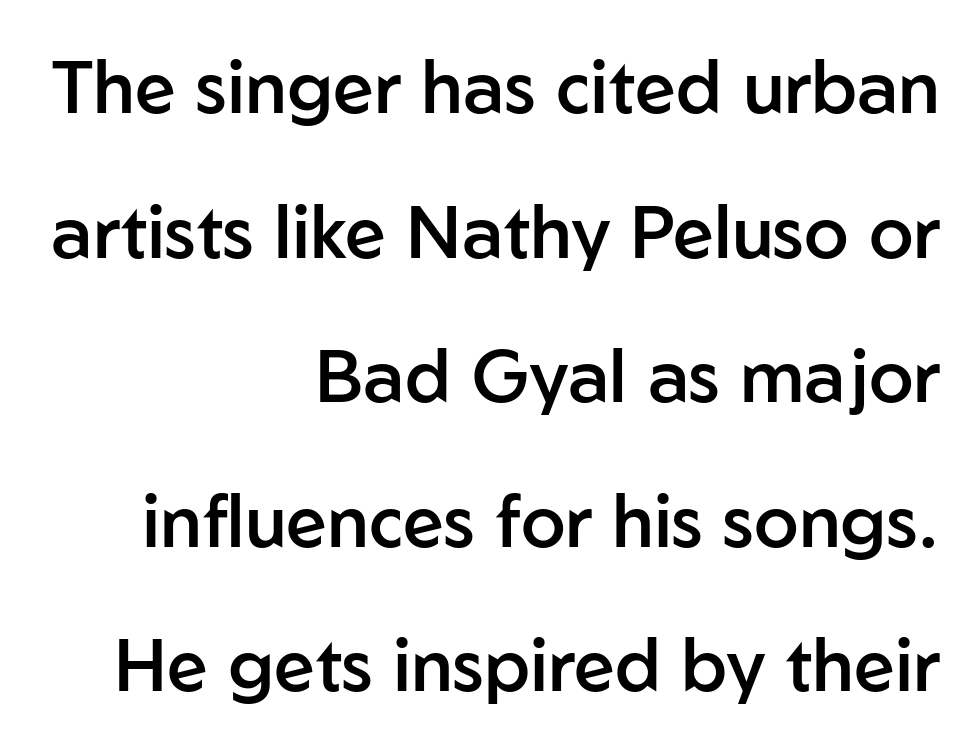
{"serif": "no", "italic": "no", "bold": "semi", "weight": "semibold", "width": "normal", "stroke_contrast": "low", "x_height": "medium", "monospaced": "no", "underline": "no", "align": "right", "line_spacing": "loose", "line_spacing_ratio": 1.98, "letter_spacing": "normal", "letter_spacing_em": 0.0, "glyph_px": 73}
